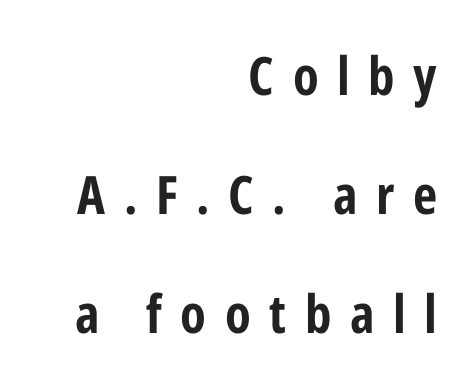
{"serif": "no", "italic": "no", "width": "condensed", "stroke_contrast": "low", "x_height": "medium", "monospaced": "no", "underline": "no", "align": "right", "line_spacing": "loose", "line_spacing_ratio": 2.25, "letter_spacing": "wide", "letter_spacing_em": 0.35, "glyph_px": 53}
